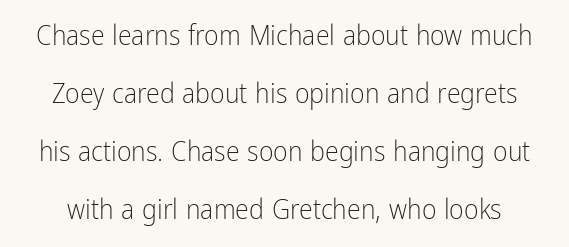
{"serif": "no", "italic": "no", "bold": "no", "weight": "light", "width": "condensed", "stroke_contrast": "low", "x_height": "medium", "monospaced": "no", "underline": "no", "line_spacing": "loose", "line_spacing_ratio": 2.07, "letter_spacing": "normal", "letter_spacing_em": 0.0, "glyph_px": 28}
